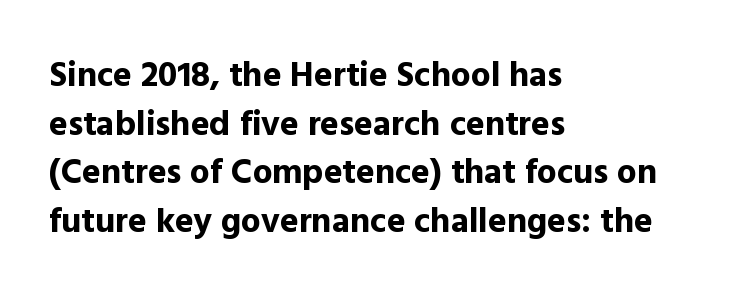
{"serif": "no", "italic": "no", "bold": "yes", "weight": "bold", "width": "normal", "x_height": "medium", "monospaced": "no", "underline": "no", "align": "left", "line_spacing": "normal", "line_spacing_ratio": 1.39, "letter_spacing": "normal", "letter_spacing_em": 0.0, "glyph_px": 35}
